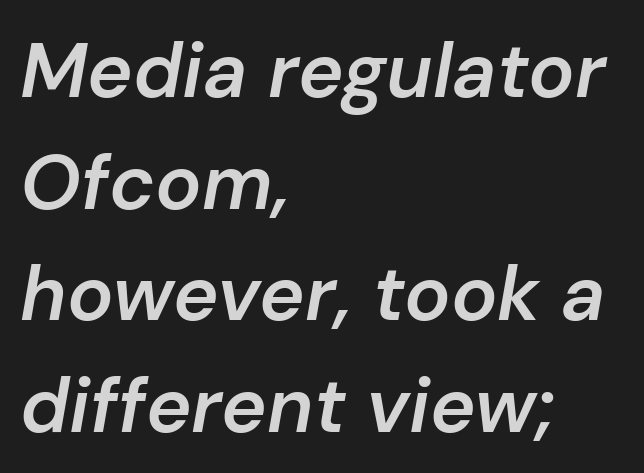
There is no visible air inserted between adjacent glyphs. Slanted lettering throughout. Summary of weight: moderately heavy, a semibold. Is this a fixed-width face? No — the glyphs have proportional, varying widths. Whoever set this chose a conventional vertical rhythm.
